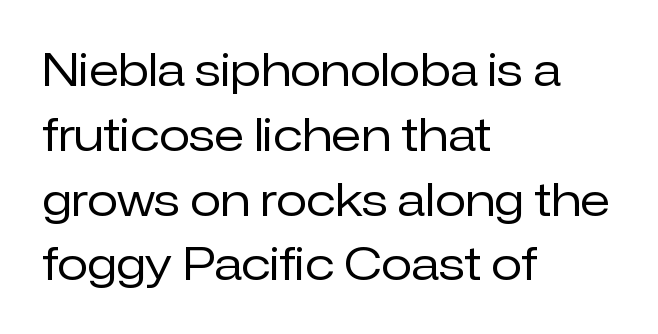
Do the characters align in a grid? No, the font is proportional. If you drew a line through each stem, it would be perfectly vertical. What's the leading like? Ordinary, nothing unusual. I'd call this a sans setting — the letters go barefoot.
